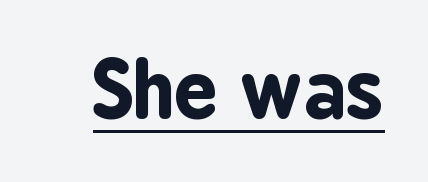
The rendering uses natural spacing where letterforms have individual widths. Typographically, this falls in the sans-serif category. The lettering holds an erect, upright posture throughout. The characters look thick and weighty, a clear bold.
